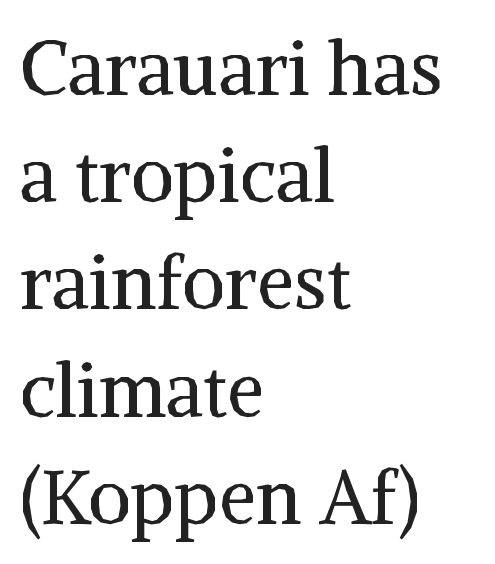
Little horizontal feet cap the strokes, marking this as serif type. This sample is left-justified, so line endings fall wherever the words run out. A quiet, ordinary-to-light weight characterises the typeface. These lines sit exactly where default settings would place them. Inter-character spacing is left at the font's built-in metrics. Upright lettering throughout.
